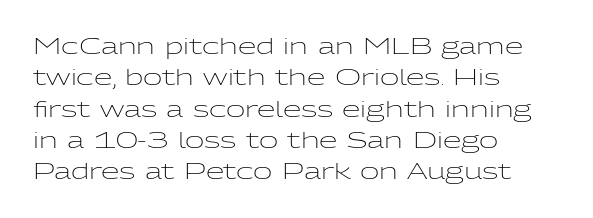
Q: Is the text bold? A: No.
Q: Is the text italic (slanted)? A: No, it is upright.
Q: Is the text underlined? A: No.
Q: How is the paragraph aligned? A: Left-aligned.
Q: Is the spacing between letters normal or unusually wide? A: Normal.
Q: Is the spacing between lines tight, normal or loose? A: Normal.
